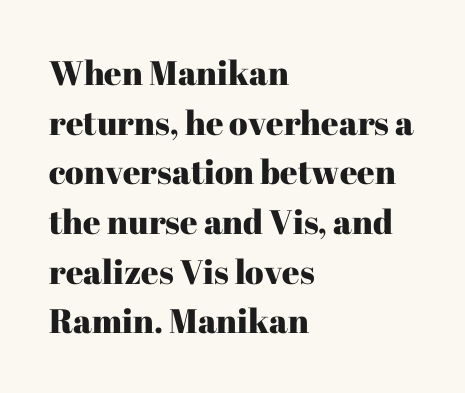
The image shows 34 px serif type, upright; set left-aligned, normal line spacing (1.46x), normal letter spacing, not underlined; high stroke contrast and a medium x-height.
